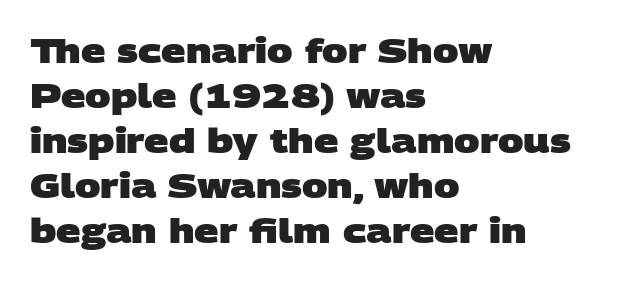
{"serif": "no", "bold": "yes", "weight": "heavy", "width": "wide", "stroke_contrast": "low", "x_height": "large", "monospaced": "no", "underline": "no", "align": "left", "line_spacing": "normal", "line_spacing_ratio": 1.32, "letter_spacing": "normal", "letter_spacing_em": 0.0, "glyph_px": 34}
